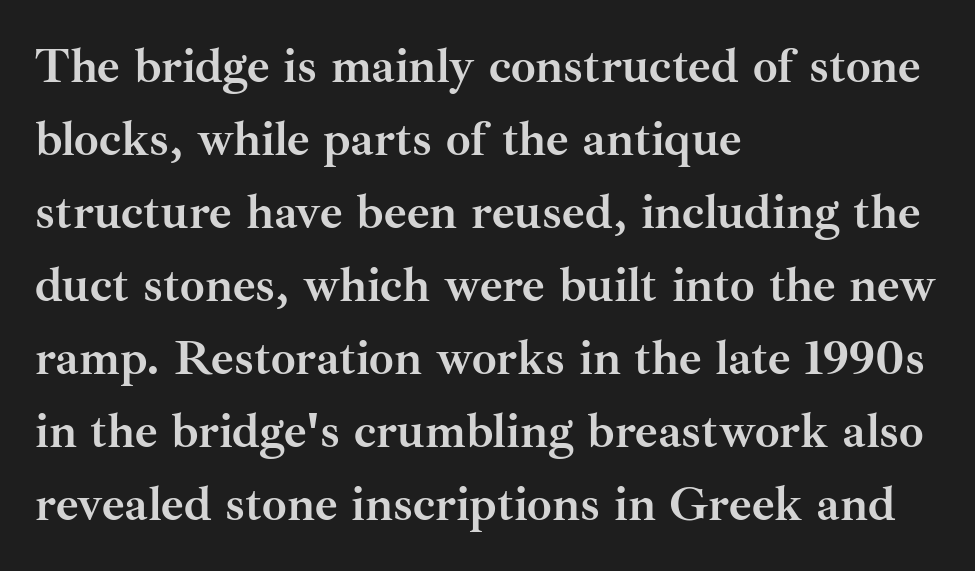
{"serif": "yes", "italic": "no", "bold": "yes", "weight": "semibold", "width": "normal", "stroke_contrast": "medium", "x_height": "small", "monospaced": "no", "underline": "no", "align": "left", "line_spacing": "normal", "line_spacing_ratio": 1.49, "letter_spacing": "normal", "letter_spacing_em": 0.0, "glyph_px": 49}
